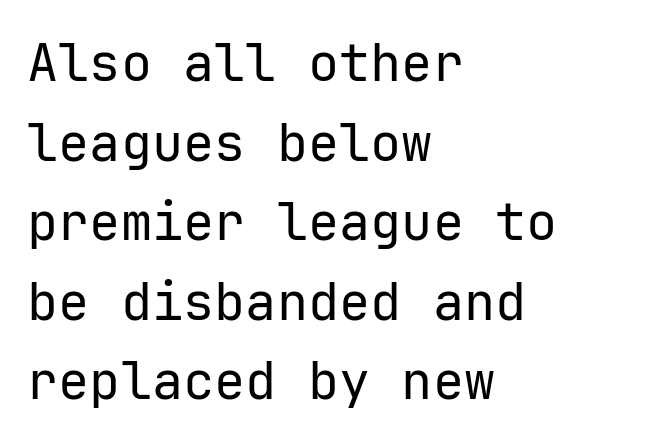
A typesetter would call this zero additional tracking. Which margin do the lines hug? The left one — the right edge is uneven. Nope, no serifs anywhere on these letters. A light-to-regular cut is what we see here.
